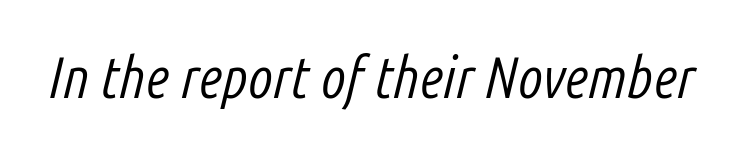
{"italic": "yes", "lean": "right", "slant_degrees": 14, "bold": "no", "weight": "light", "width": "condensed", "stroke_contrast": "low", "x_height": "medium", "monospaced": "no", "underline": "no", "letter_spacing": "normal", "letter_spacing_em": 0.0, "glyph_px": 58}
